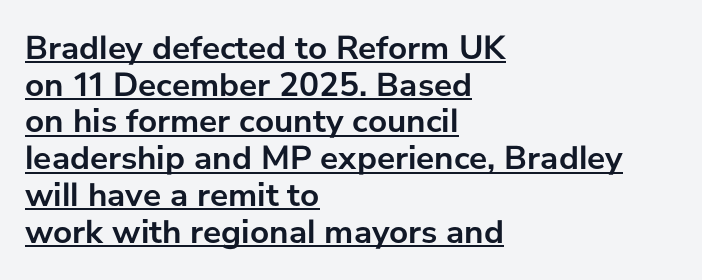
Q: Is the text bold? A: Yes.
Q: Is the text italic (slanted)? A: No, it is upright.
Q: Is the typeface a serif or a sans-serif typeface? A: Sans-serif.
Q: Is the text underlined? A: Yes.
Q: How is the paragraph aligned? A: Left-aligned.
Q: Is the spacing between letters normal or unusually wide? A: Normal.
Q: Is the spacing between lines tight, normal or loose? A: Tight.
Q: Width (condensed, normal, or wide)? A: Normal.
Q: Stroke contrast? A: Low.
Q: x-height? A: Medium.
Q: Monospaced? A: No.
